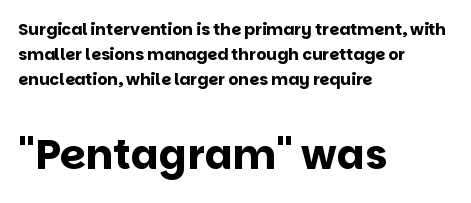
The image shows 41 px bold sans-serif type, upright; set left-aligned, normal line spacing (1.55x), normal letter spacing, not underlined; the second (bottom) block is 2.56x larger; low stroke contrast and a large x-height.
